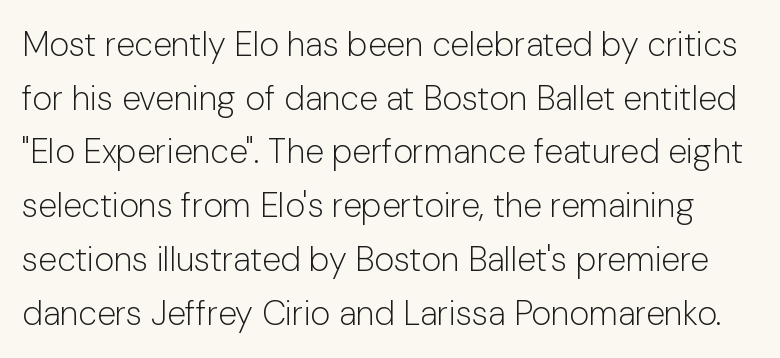
The image shows 34 px light sans-serif type, upright; set normal line spacing (1.58x), normal letter spacing, not underlined; low stroke contrast and a medium x-height.
